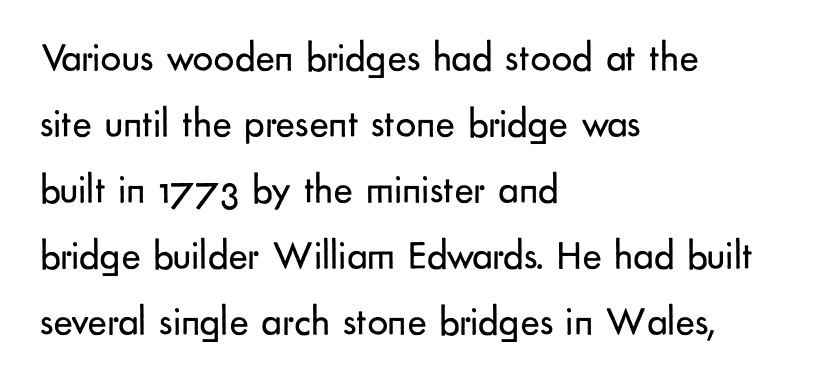
Compared with a typical body face, this is equally light or lighter still. This sample is left-justified, so line endings fall wherever the words run out. This is the regular roman posture of the typeface. Think of a printed novel: that variable character pitch is what you see here.
